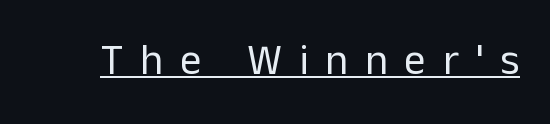
{"serif": "no", "italic": "no", "bold": "no", "weight": "regular", "width": "normal", "stroke_contrast": "low", "x_height": "medium", "monospaced": "no", "underline": "yes", "letter_spacing": "wide", "letter_spacing_em": 0.39, "glyph_px": 43}
